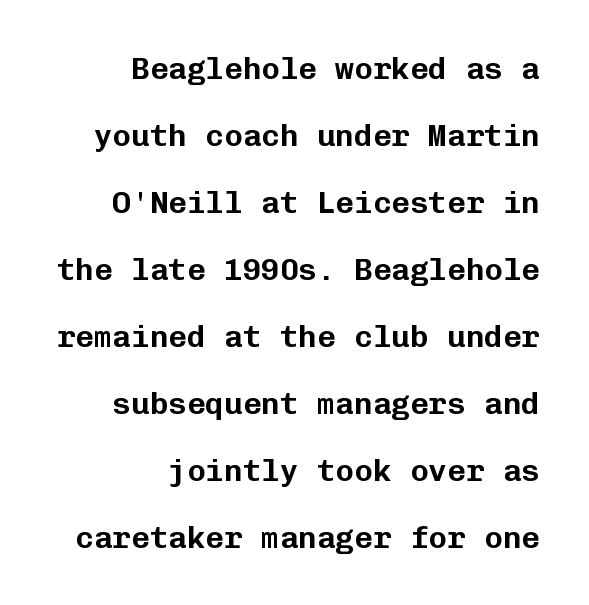
The image shows 31 px sans-serif type, upright, monospaced; set right-aligned, loose line spacing (2.16x), normal letter spacing, not underlined; low stroke contrast and a medium x-height.
